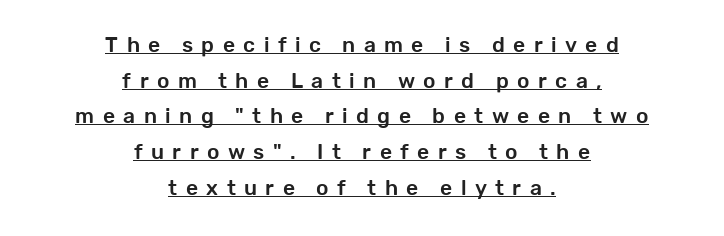
{"italic": "no", "underline": "yes", "align": "center", "line_spacing": "normal", "line_spacing_ratio": 1.7, "letter_spacing": "wide", "letter_spacing_em": 0.4, "glyph_px": 21}
